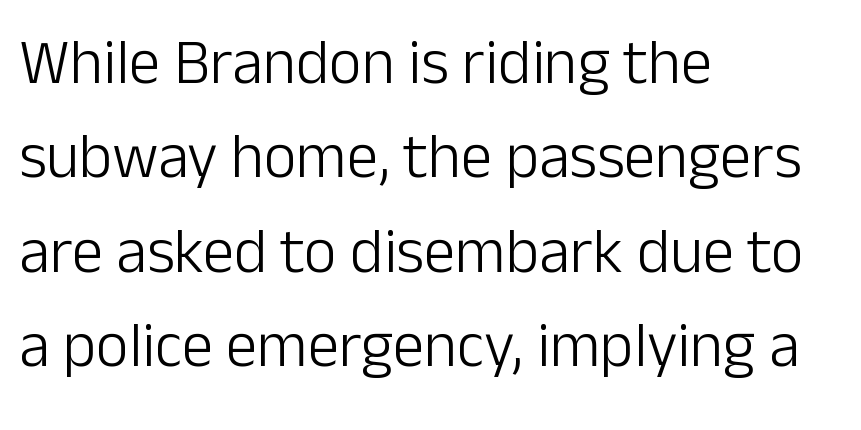
Q: Is the text bold? A: No.
Q: Is the text italic (slanted)? A: No, it is upright.
Q: Is the typeface a serif or a sans-serif typeface? A: Sans-serif.
Q: Is the text underlined? A: No.
Q: How is the paragraph aligned? A: Left-aligned.
Q: Is the spacing between letters normal or unusually wide? A: Normal.
Q: Is the spacing between lines tight, normal or loose? A: Normal.
Q: Width (condensed, normal, or wide)? A: Normal.
Q: Stroke contrast? A: Low.
Q: x-height? A: Medium.
Q: Monospaced? A: No.
